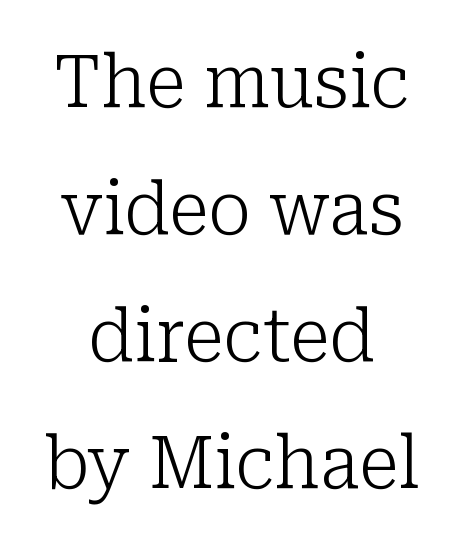
Q: Is the text bold? A: No.
Q: Is the text italic (slanted)? A: No, it is upright.
Q: Is the typeface a serif or a sans-serif typeface? A: Serif.
Q: Is the text underlined? A: No.
Q: How is the paragraph aligned? A: Centered.
Q: Is the spacing between letters normal or unusually wide? A: Normal.
Q: Width (condensed, normal, or wide)? A: Normal.
Q: Stroke contrast? A: Low.
Q: x-height? A: Medium.
Q: Monospaced? A: No.
